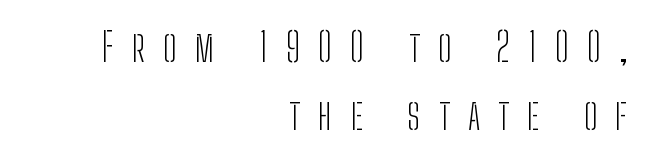
Letter spacing: wide. Heft: none added — not bold. No word sits above an underline. The lettering stays uniformly vertical, giving the passage a roman look. Is this a fixed-width face? No — the glyphs have proportional, varying widths. The designer went with a sans here, leaving each stem footless.
